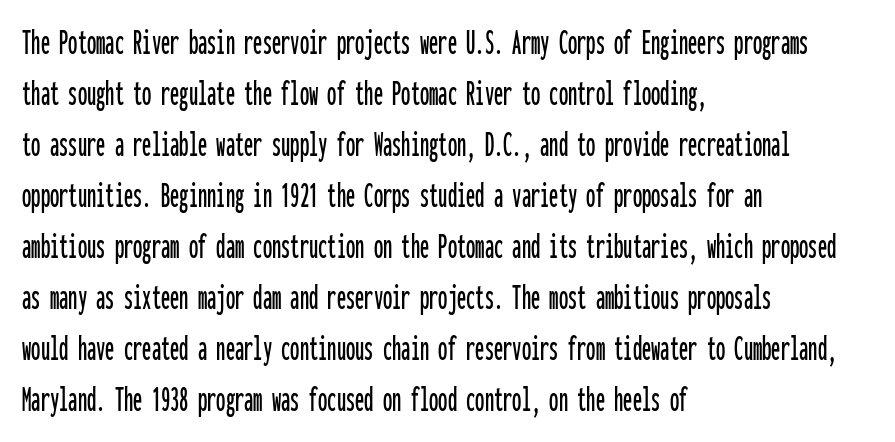
{"serif": "no", "italic": "no", "width": "condensed", "stroke_contrast": "low", "x_height": "medium", "monospaced": "yes", "underline": "no", "align": "left", "line_spacing": "normal", "line_spacing_ratio": 1.38, "letter_spacing": "normal", "letter_spacing_em": 0.0, "glyph_px": 37}
